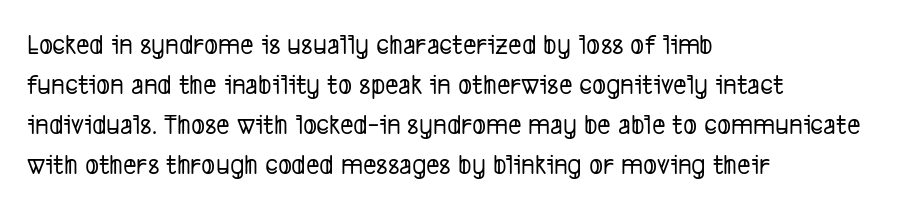
The image shows 29 px condensed sans-serif type; set left-aligned, normal line spacing (1.38x), normal letter spacing, not underlined; low stroke contrast and a medium x-height.
